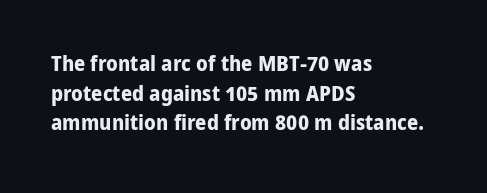
Q: Is the text bold? A: Yes.
Q: Is the text italic (slanted)? A: No, it is upright.
Q: Is the text underlined? A: No.
Q: How is the paragraph aligned? A: Left-aligned.
Q: Is the spacing between letters normal or unusually wide? A: Normal.
Q: Is the spacing between lines tight, normal or loose? A: Normal.
